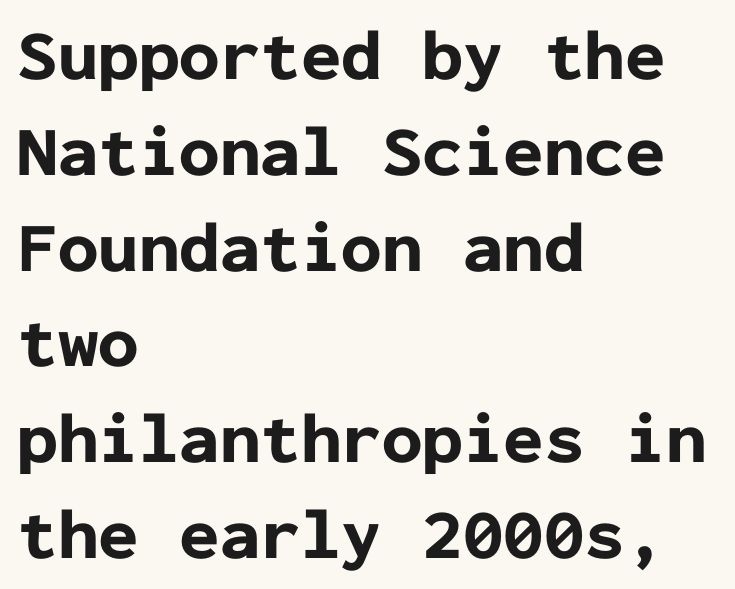
Q: Is the text bold? A: Yes.
Q: Is the text italic (slanted)? A: No, it is upright.
Q: Is the typeface a serif or a sans-serif typeface? A: Sans-serif.
Q: Is the text underlined? A: No.
Q: How is the paragraph aligned? A: Left-aligned.
Q: Is the spacing between letters normal or unusually wide? A: Normal.
Q: Is the spacing between lines tight, normal or loose? A: Normal.
Q: Width (condensed, normal, or wide)? A: Normal.
Q: Stroke contrast? A: Low.
Q: x-height? A: Medium.
Q: Monospaced? A: Yes.
